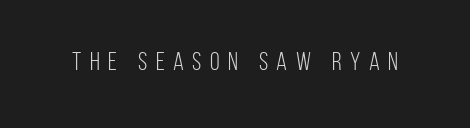
This rendering features lettering with no underline. This reads as an unemphasized weight, regular at the heaviest. Display-style spreading of the glyphs; the letterfit is very open. This is roman type, the default non-slanted kind.
